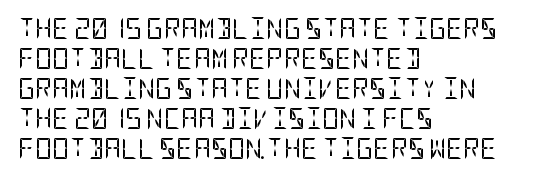
The image shows 21 px text type, upright; set left-aligned, normal line spacing (1.43x), normal letter spacing, not underlined.
